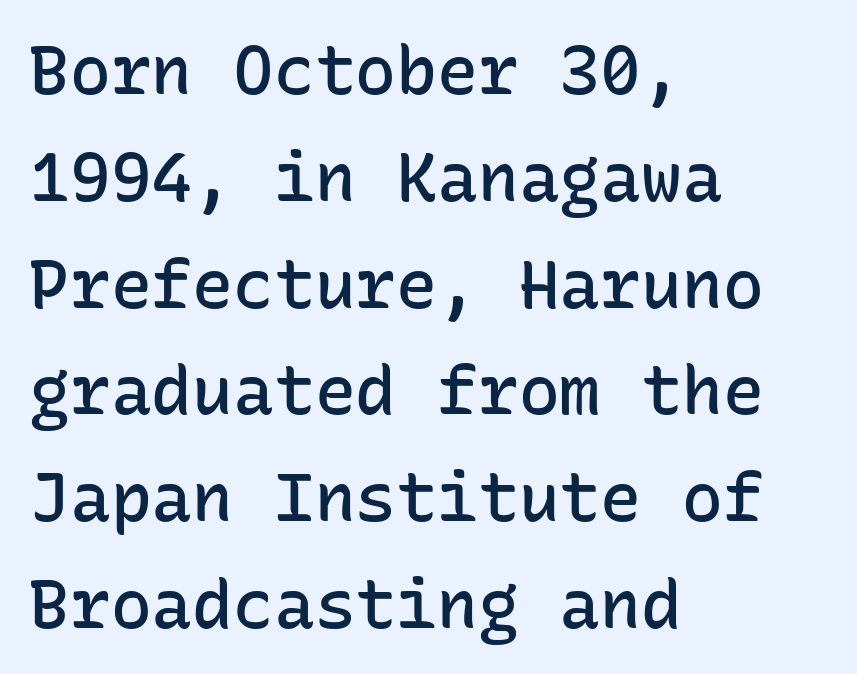
Q: Is the text bold? A: Semi-bold.
Q: Is the text italic (slanted)? A: No, it is upright.
Q: Is the typeface a serif or a sans-serif typeface? A: Sans-serif.
Q: Is the text underlined? A: No.
Q: How is the paragraph aligned? A: Left-aligned.
Q: Is the spacing between letters normal or unusually wide? A: Normal.
Q: Is the spacing between lines tight, normal or loose? A: Normal.
Q: Width (condensed, normal, or wide)? A: Normal.
Q: Stroke contrast? A: Low.
Q: x-height? A: Medium.
Q: Monospaced? A: Yes.
